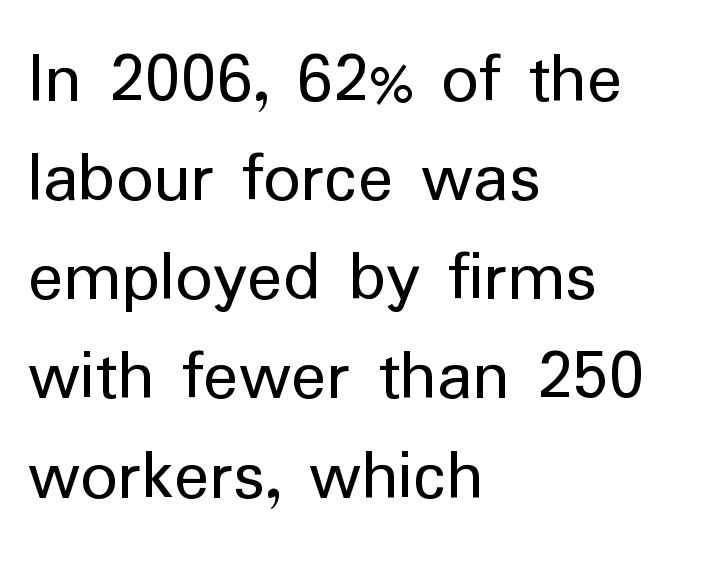
Q: Is the text bold? A: No.
Q: Is the text italic (slanted)? A: No, it is upright.
Q: Is the typeface a serif or a sans-serif typeface? A: Sans-serif.
Q: Is the text underlined? A: No.
Q: How is the paragraph aligned? A: Left-aligned.
Q: Is the spacing between letters normal or unusually wide? A: Normal.
Q: Is the spacing between lines tight, normal or loose? A: Normal.
Q: Width (condensed, normal, or wide)? A: Normal.
Q: Stroke contrast? A: Low.
Q: x-height? A: Medium.
Q: Monospaced? A: No.
